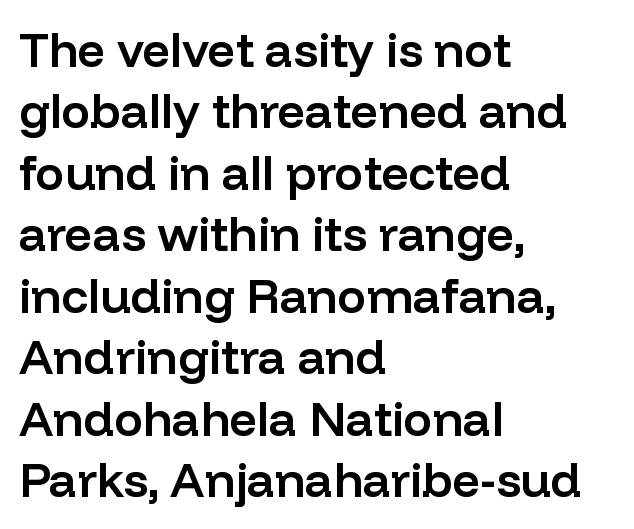
{"serif": "no", "italic": "no", "bold": "semi", "weight": "semibold", "width": "normal", "stroke_contrast": "low", "x_height": "medium", "monospaced": "no", "underline": "no", "align": "left", "line_spacing": "normal", "line_spacing_ratio": 1.28, "letter_spacing": "normal", "letter_spacing_em": 0.0, "glyph_px": 48}
